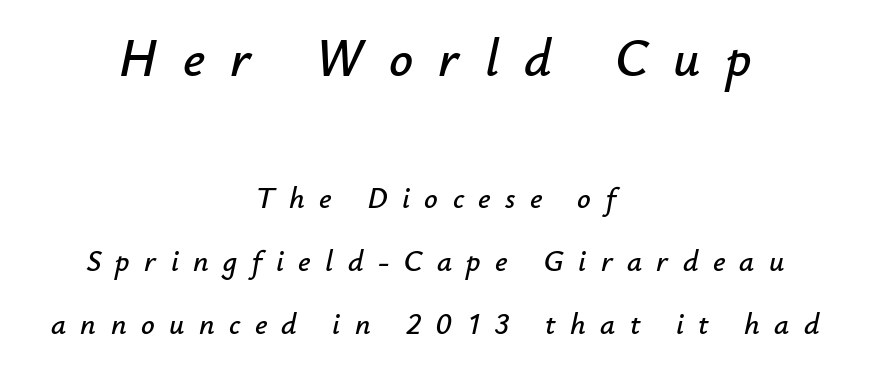
Q: Is the text italic (slanted)? A: Yes, it leans right by about 12 degrees.
Q: Is the text underlined? A: No.
Q: How is the paragraph aligned? A: Centered.
Q: Is the spacing between letters normal or unusually wide? A: Unusually wide.
Q: Is the spacing between lines tight, normal or loose? A: Loose.
Q: Which block of text is set in a larger size, the first (top) or the second (bottom)? A: The first (top) one.
Q: Width (condensed, normal, or wide)? A: Normal.
Q: Stroke contrast? A: Low.
Q: x-height? A: Small.
Q: Monospaced? A: No.
